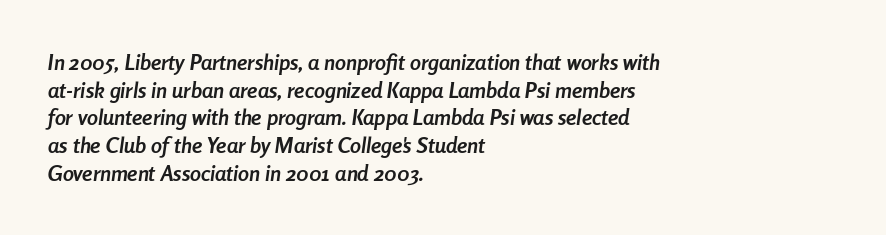
{"italic": "yes", "lean": "right", "slant_degrees": 8, "bold": "yes", "underline": "no", "align": "left", "line_spacing": "normal", "line_spacing_ratio": 1.26, "letter_spacing": "normal", "letter_spacing_em": 0.0, "glyph_px": 22}
